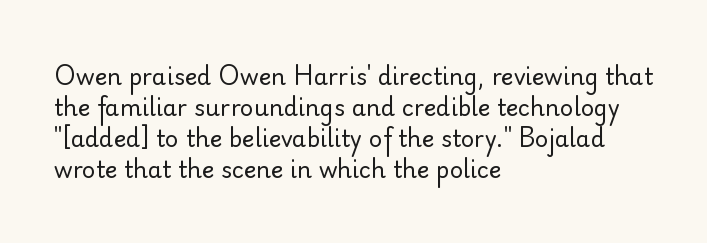
Posture: upright roman. The ragged edge is on the right, which tells us the setting is flush left. Reading down the column, the eye jumps a familiar distance to each next line. The specimen omits any rule beneath the text block's lines. The face looks like a standard text weight, possibly lighter.
